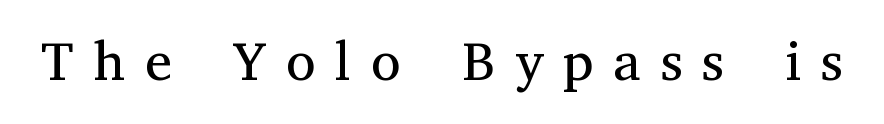
It's the straight-up-and-down kind of type. Does the type have serifs? Yes, each stem ends in a small foot. No word sits above an underline. Inter-character spacing is expanded well beyond the font's built-in metrics.
